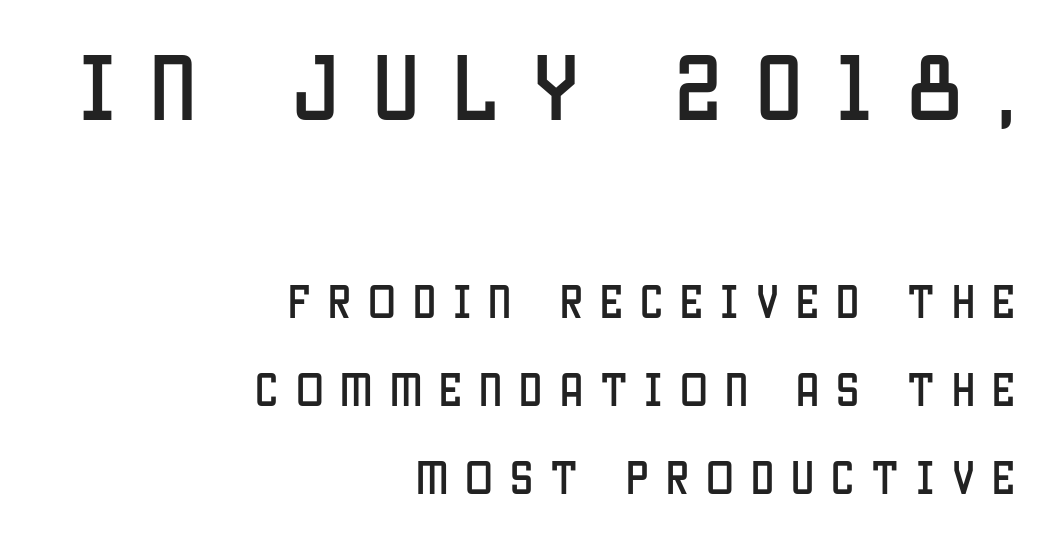
Q: Is the text italic (slanted)? A: No, it is upright.
Q: Is the typeface a serif or a sans-serif typeface? A: Sans-serif.
Q: Is the text underlined? A: No.
Q: How is the paragraph aligned? A: Right-aligned.
Q: Is the spacing between letters normal or unusually wide? A: Unusually wide.
Q: Is the spacing between lines tight, normal or loose? A: Loose.
Q: Which block of text is set in a larger size, the first (top) or the second (bottom)? A: The first (top) one.
Q: Width (condensed, normal, or wide)? A: Condensed.
Q: Stroke contrast? A: Low.
Q: x-height? A: Large.
Q: Monospaced? A: No.
